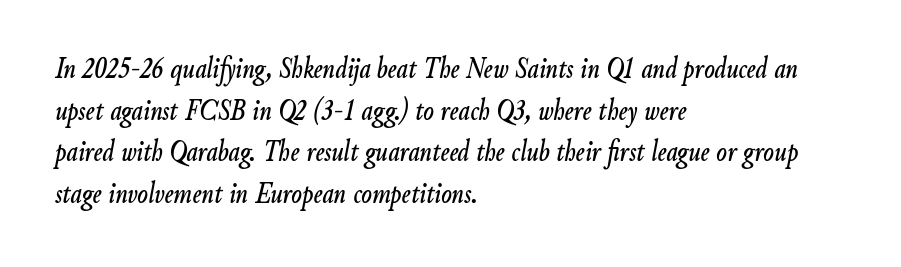
The setting favours the left margin, as ordinary paragraphs usually do. Check under the words: just untouched page. The lines sit at an ordinary, default distance from one another. Observe the ordinary spacing: letters are neighbours, not strangers. You could not count columns in this text — the font is proportionally spaced.
